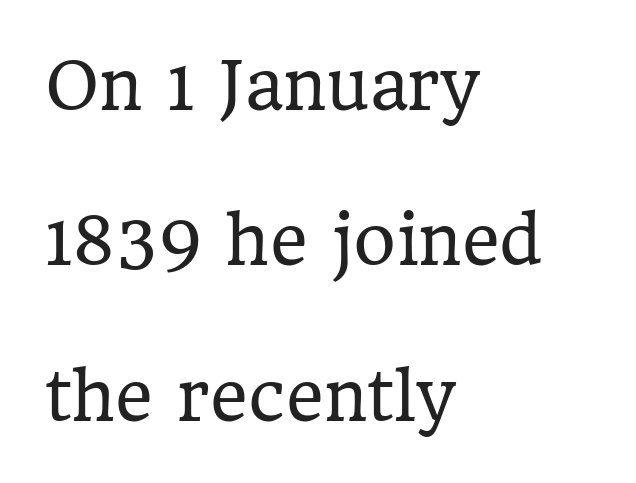
Q: Is the text bold? A: No.
Q: Is the text italic (slanted)? A: No, it is upright.
Q: Is the typeface a serif or a sans-serif typeface? A: Serif.
Q: Is the text underlined? A: No.
Q: How is the paragraph aligned? A: Left-aligned.
Q: Is the spacing between letters normal or unusually wide? A: Normal.
Q: Is the spacing between lines tight, normal or loose? A: Loose.
Q: Width (condensed, normal, or wide)? A: Normal.
Q: Stroke contrast? A: Low.
Q: x-height? A: Medium.
Q: Monospaced? A: No.
